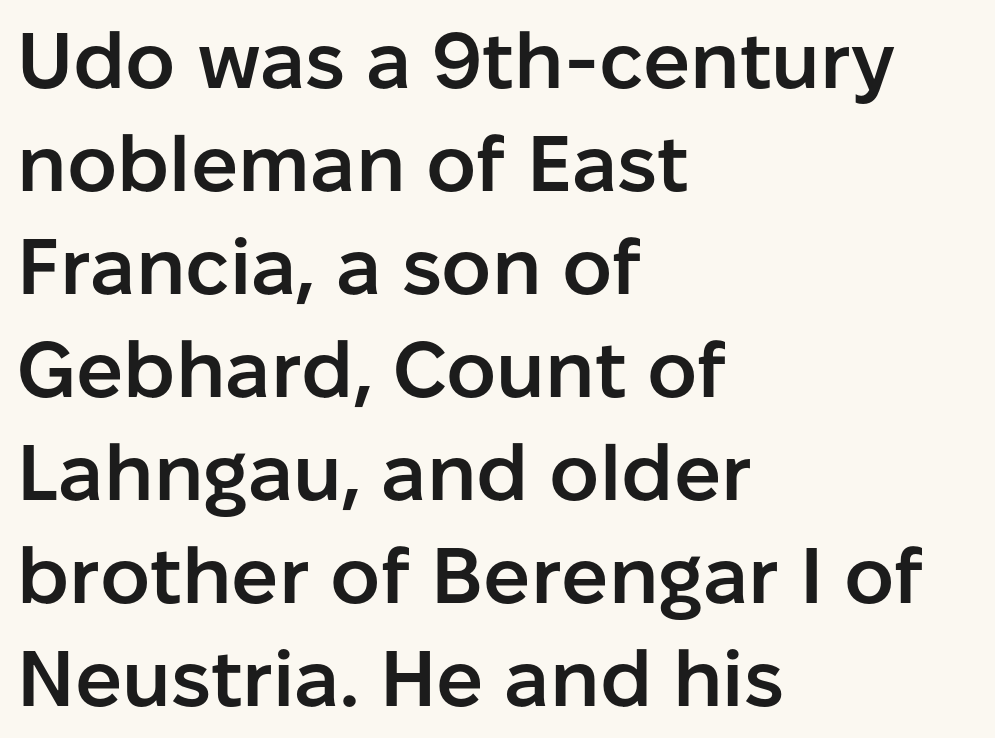
Q: Is the text bold? A: Semi-bold.
Q: Is the text italic (slanted)? A: No, it is upright.
Q: Is the typeface a serif or a sans-serif typeface? A: Sans-serif.
Q: Is the text underlined? A: No.
Q: How is the paragraph aligned? A: Left-aligned.
Q: Is the spacing between letters normal or unusually wide? A: Normal.
Q: Is the spacing between lines tight, normal or loose? A: Normal.
Q: Width (condensed, normal, or wide)? A: Normal.
Q: Stroke contrast? A: Low.
Q: x-height? A: Medium.
Q: Monospaced? A: No.
